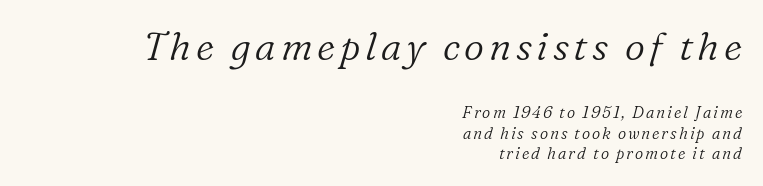
Q: Is the text bold? A: No.
Q: Is the text italic (slanted)? A: Yes, it leans right by about 16 degrees.
Q: Is the typeface a serif or a sans-serif typeface? A: Serif.
Q: Is the text underlined? A: No.
Q: How is the paragraph aligned? A: Right-aligned.
Q: Is the spacing between lines tight, normal or loose? A: Normal.
Q: Which block of text is set in a larger size, the first (top) or the second (bottom)? A: The first (top) one.
Q: Width (condensed, normal, or wide)? A: Normal.
Q: Stroke contrast? A: Low.
Q: x-height? A: Medium.
Q: Monospaced? A: No.
